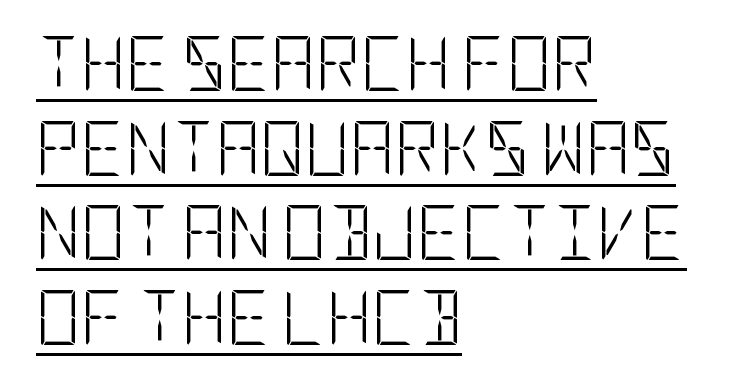
Letterform terminals end flat and unadorned throughout the passage. The line-height multiplier appears to be the usual default. Nope, not italic — everything's standing straight. Letters have the restrained weight of plain body copy at most.
